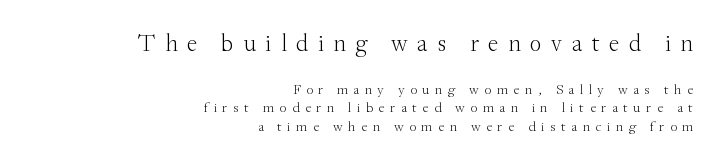
{"italic": "no", "bold": "no", "underline": "no", "align": "right", "line_spacing": "normal", "line_spacing_ratio": 1.32, "letter_spacing": "wide", "letter_spacing_em": 0.39, "larger_block": "first", "size_ratio": 1.71, "glyph_px": 24}
